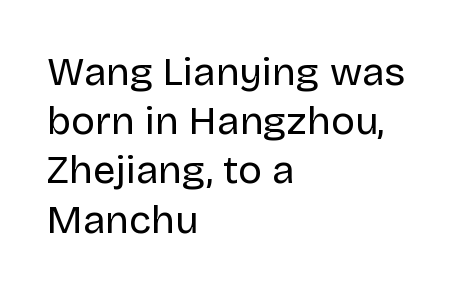
{"serif": "no", "italic": "no", "bold": "no", "weight": "regular", "width": "normal", "stroke_contrast": "low", "x_height": "large", "monospaced": "no", "underline": "no", "align": "left", "line_spacing_ratio": 1.23, "letter_spacing": "normal", "letter_spacing_em": 0.0, "glyph_px": 40}
